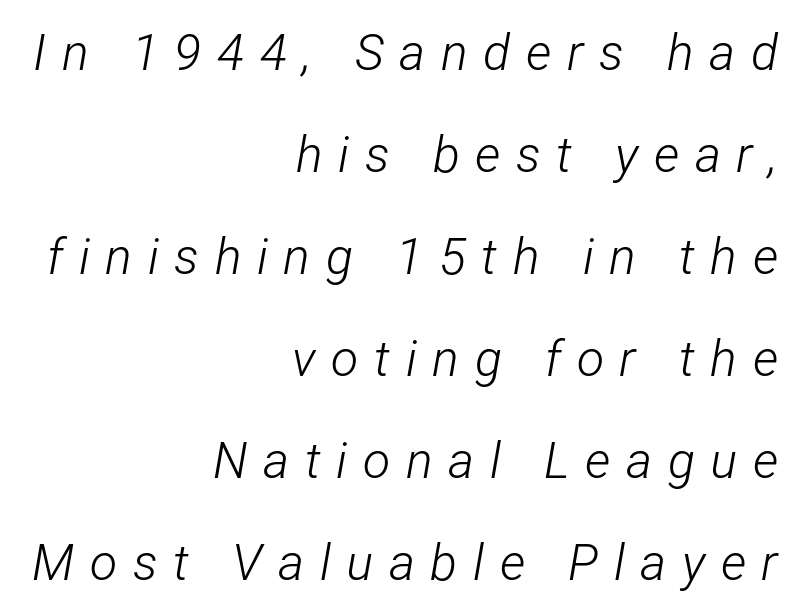
The image shows 50 px light, condensed type, italic (leaning right); set right-aligned, loose line spacing (2.04x), unusually wide letter spacing (+0.31 em), not underlined; low stroke contrast and a medium x-height.
